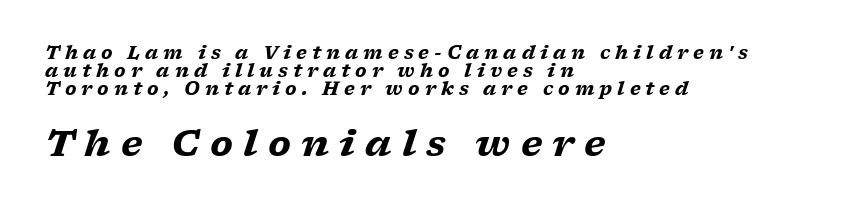
What kind of face is this? One with serifs. Vertical spacing — tight. Underlining? Definitely not there. If you drew a ruler down the left edge, every line would touch it. These lines were composed using italics.
